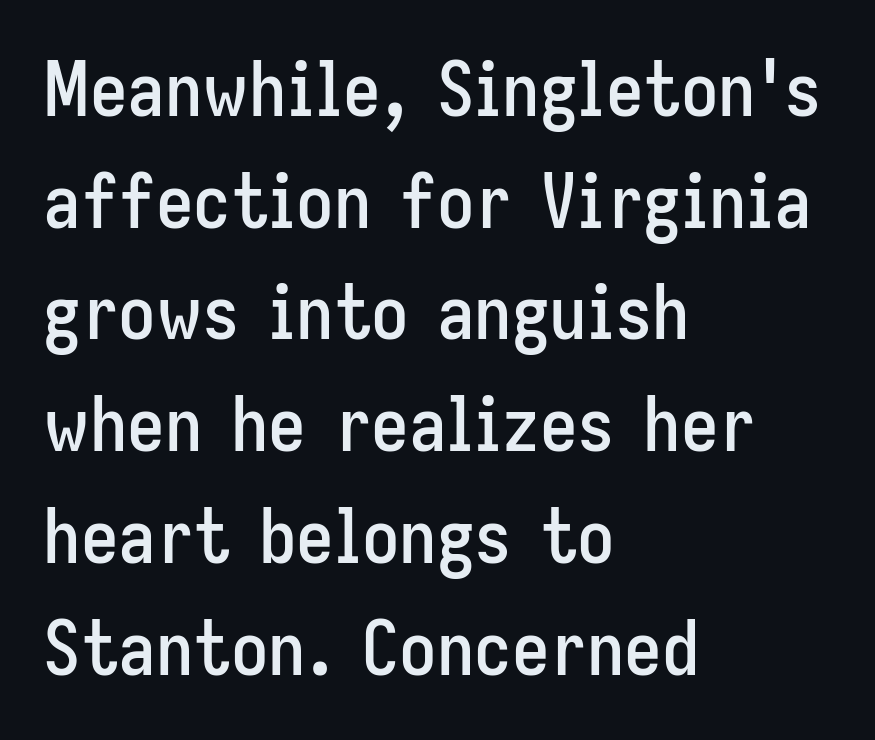
The image shows 75 px condensed sans-serif type, upright; set left-aligned, normal line spacing (1.49x), normal letter spacing, not underlined; low stroke contrast and a medium x-height.
